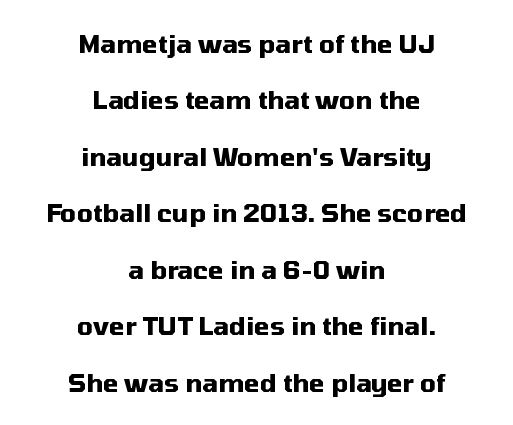
No italicization has been applied; the sample stays upright. One glance says open: line gaps are wider than usual. Horizontally, the lines are justified to the midpoint only. The glyphs are unaccompanied by any horizontal stroke below them.
